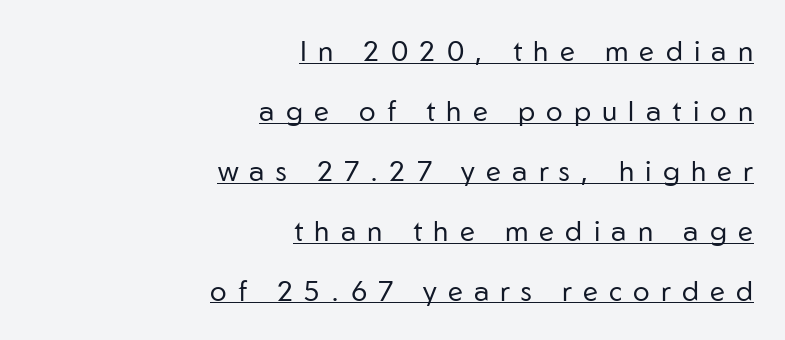
{"serif": "no", "italic": "no", "bold": "no", "weight": "regular", "width": "normal", "stroke_contrast": "low", "x_height": "medium", "monospaced": "no", "underline": "yes", "align": "right", "line_spacing": "loose", "line_spacing_ratio": 2.14, "letter_spacing": "wide", "letter_spacing_em": 0.4, "glyph_px": 28}
